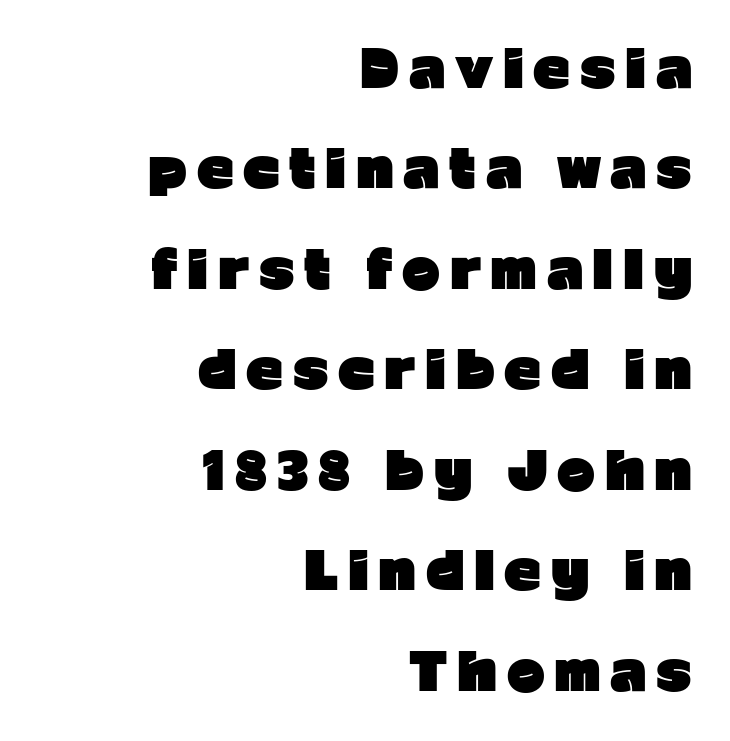
The image shows 51 px heavy sans-serif type, upright; set right-aligned, loose line spacing (1.97x), not underlined; low stroke contrast and a medium x-height.
